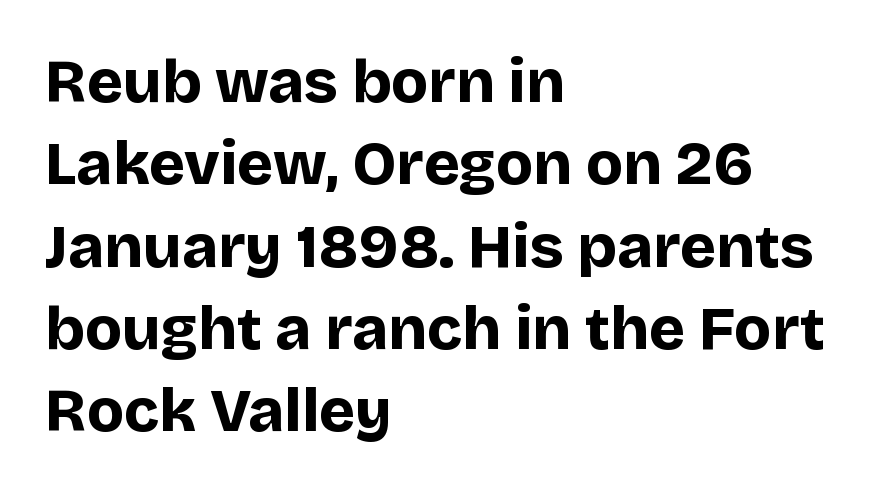
{"serif": "no", "italic": "no", "bold": "yes", "weight": "bold", "width": "normal", "stroke_contrast": "low", "x_height": "large", "monospaced": "no", "underline": "no", "align": "left", "line_spacing": "normal", "line_spacing_ratio": 1.35, "letter_spacing": "normal", "letter_spacing_em": 0.0, "glyph_px": 61}
